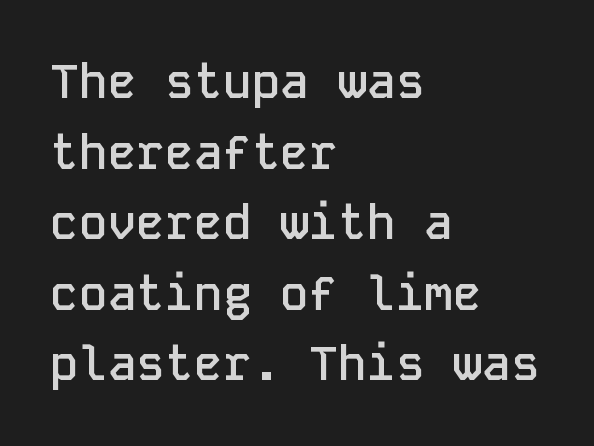
{"serif": "no", "italic": "no", "bold": "semi", "weight": "semibold", "width": "normal", "stroke_contrast": "low", "x_height": "medium", "monospaced": "yes", "underline": "no", "align": "left", "line_spacing": "normal", "line_spacing_ratio": 1.47, "letter_spacing": "normal", "letter_spacing_em": 0.0, "glyph_px": 48}
